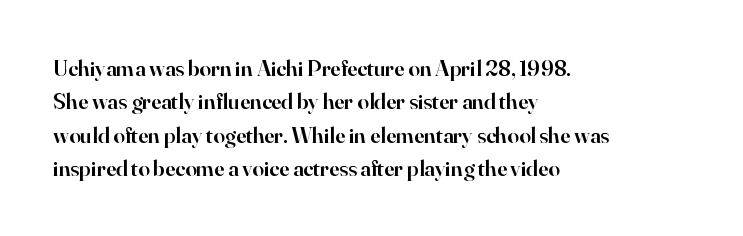
Q: Is the text bold? A: Semi-bold.
Q: Is the text italic (slanted)? A: No, it is upright.
Q: Is the text underlined? A: No.
Q: How is the paragraph aligned? A: Left-aligned.
Q: Is the spacing between letters normal or unusually wide? A: Normal.
Q: Is the spacing between lines tight, normal or loose? A: Normal.
